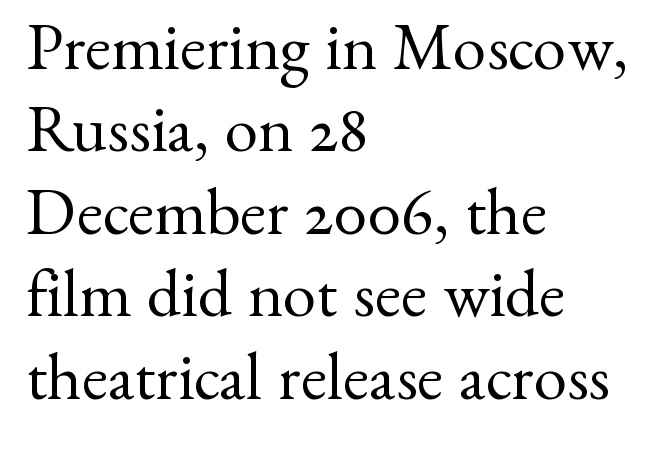
Q: Is the text bold? A: No.
Q: Is the text italic (slanted)? A: No, it is upright.
Q: Is the typeface a serif or a sans-serif typeface? A: Serif.
Q: Is the text underlined? A: No.
Q: How is the paragraph aligned? A: Left-aligned.
Q: Is the spacing between letters normal or unusually wide? A: Normal.
Q: Width (condensed, normal, or wide)? A: Normal.
Q: Stroke contrast? A: Medium.
Q: x-height? A: Small.
Q: Monospaced? A: No.
